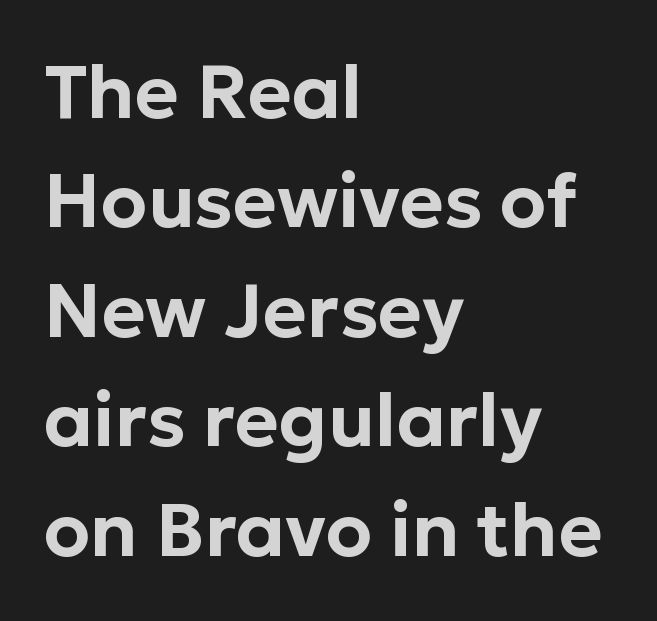
The line texture is even and compact thanks to regular tracking. Each letter keeps its own natural width here, so spacing adapts to shape. The letters stand upright; this is a roman face. I'd call this a sans setting — the letters go barefoot. The area under the type is left untouched.
